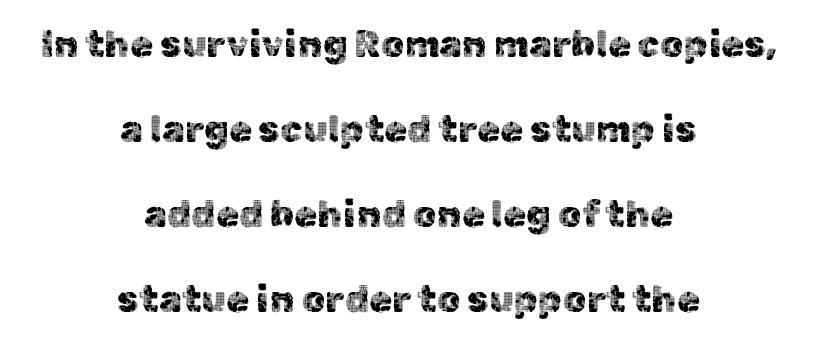
The image shows 37 px sans-serif type, upright; set centered, loose line spacing (2.3x), normal letter spacing, not underlined; a medium x-height.
